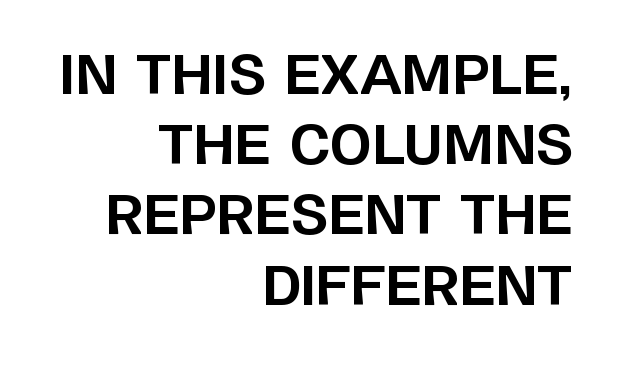
The image shows 54 px bold sans-serif type, upright; set right-aligned, normal line spacing (1.3x), normal letter spacing, not underlined; low stroke contrast and a large x-height.
